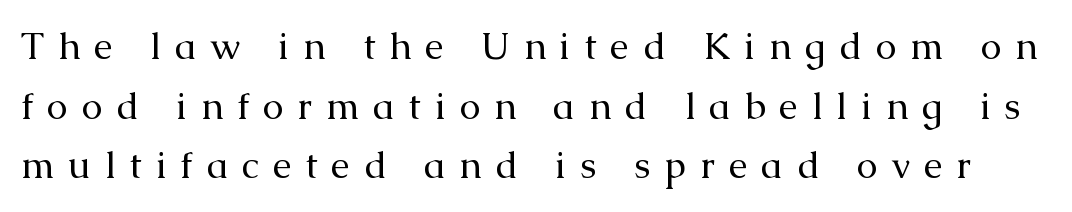
Only glyphs here, with clear space below each row. The type family on display is of the serif kind. Each stroke keeps to a modest, everyday thickness or less. Vertical spacing — default. You can tell it's not italic because the verticals are truly vertical. These lines have a slow, spaced-out rhythm from letter to letter.
